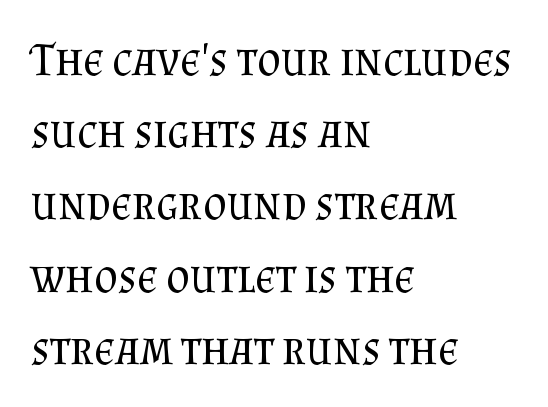
The typesetting does not lean heavy: it is not bold. Summary of vertical rhythm: regular, with standard interline spacing. Students, note that the glyphs here touch the page at normal intervals. When letters stand straight like this, we call the style roman or upright. The passage shown is typed in a proportional face where columns would drift.
